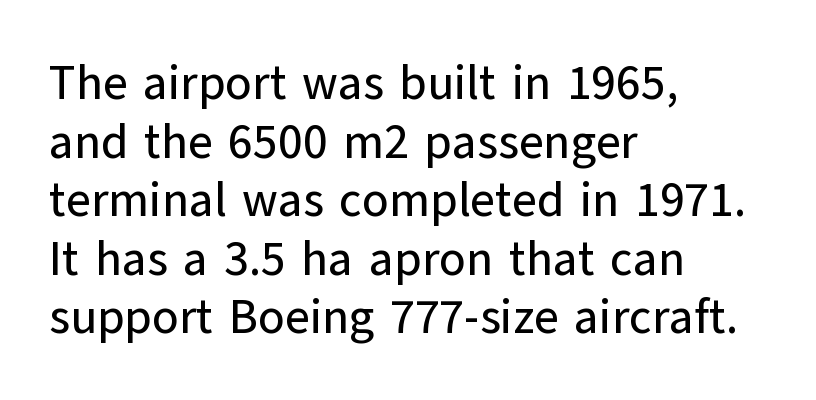
The image shows 48 px sans-serif type, upright; set left-aligned, line spacing 1.22x, normal letter spacing, not underlined; low stroke contrast and a medium x-height.
